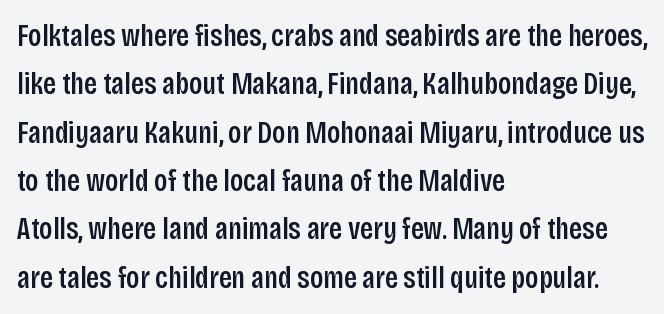
{"serif": "no", "italic": "no", "width": "condensed", "stroke_contrast": "low", "x_height": "large", "monospaced": "no", "underline": "no", "align": "left", "line_spacing": "normal", "line_spacing_ratio": 1.56, "letter_spacing": "normal", "letter_spacing_em": 0.0, "glyph_px": 31}
